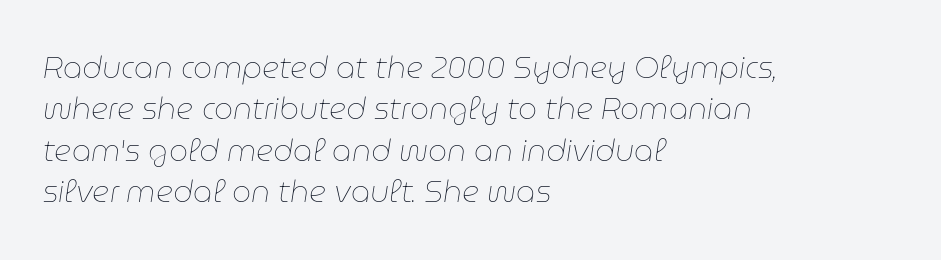
The image shows 30 px thin type, italic (leaning right); set left-aligned, normal line spacing (1.38x), normal letter spacing, not underlined; low stroke contrast and a medium x-height.
